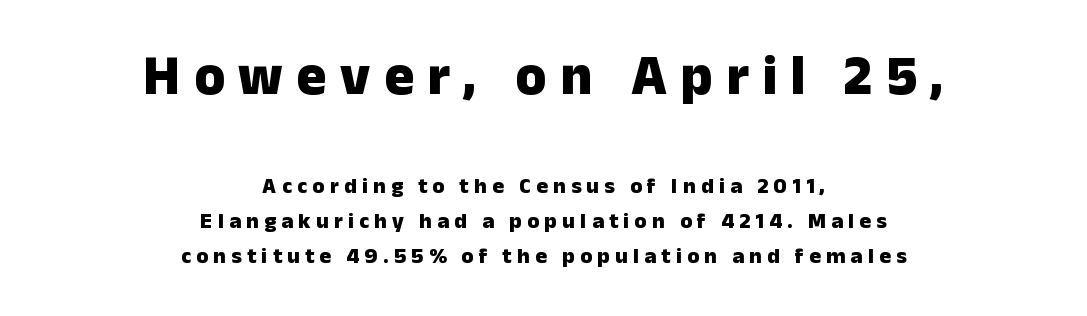
What's the leading like? Ordinary, nothing unusual. Students, this is bold: see how much ink each stroke carries. The typeface chosen for these lines omits serifs. Observe the wide spacing: letters keep a clear distance from each other. Notice how the passage keeps no hard edge, just a central spine. Varying glyph widths throughout — classic text-font behaviour.
